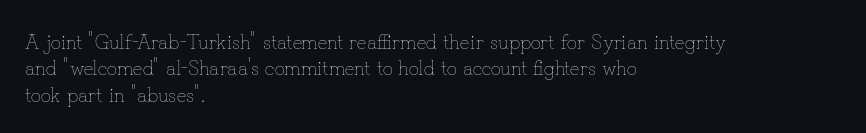
{"italic": "no", "bold": "no", "underline": "no", "align": "left", "line_spacing": "normal", "line_spacing_ratio": 1.32, "letter_spacing": "normal", "letter_spacing_em": 0.0, "glyph_px": 20}
